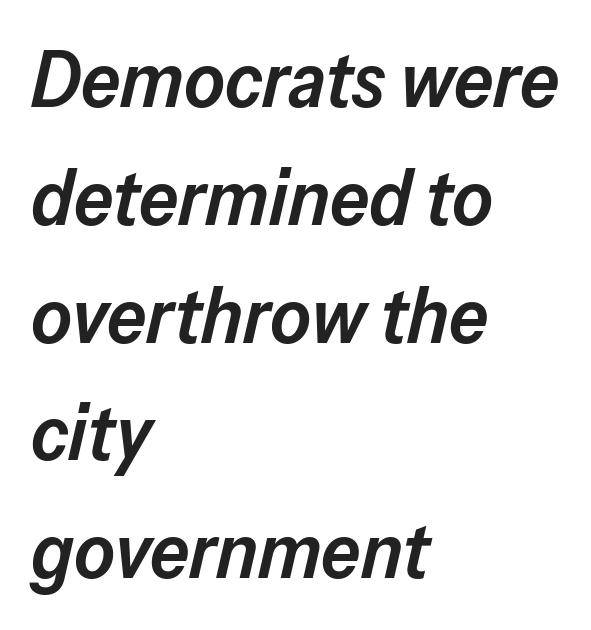
Q: Is the text bold? A: Semi-bold.
Q: Is the text italic (slanted)? A: Yes, it leans right by about 13 degrees.
Q: Is the text underlined? A: No.
Q: How is the paragraph aligned? A: Left-aligned.
Q: Is the spacing between letters normal or unusually wide? A: Normal.
Q: Is the spacing between lines tight, normal or loose? A: Normal.
Q: Width (condensed, normal, or wide)? A: Normal.
Q: Stroke contrast? A: Low.
Q: x-height? A: Medium.
Q: Monospaced? A: No.
